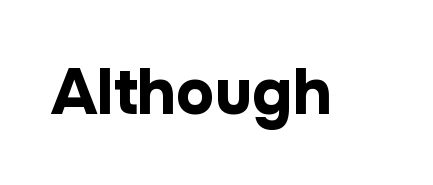
{"serif": "no", "italic": "no", "bold": "yes", "weight": "bold", "width": "normal", "stroke_contrast": "low", "x_height": "medium", "monospaced": "no", "underline": "no", "letter_spacing": "normal", "letter_spacing_em": 0.0, "glyph_px": 64}
